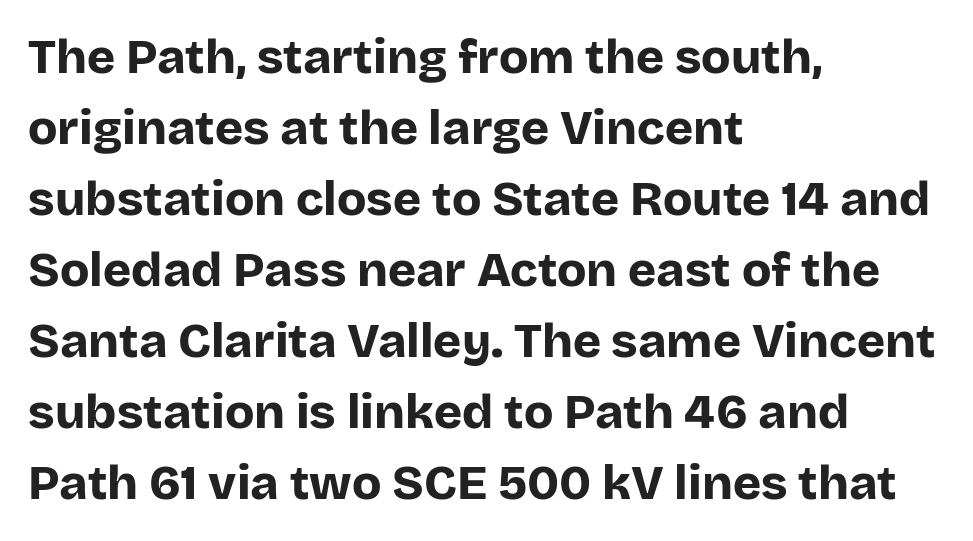
{"serif": "no", "italic": "no", "bold": "yes", "weight": "bold", "width": "normal", "stroke_contrast": "low", "x_height": "large", "monospaced": "no", "underline": "no", "align": "left", "line_spacing": "normal", "line_spacing_ratio": 1.48, "letter_spacing": "normal", "letter_spacing_em": 0.0, "glyph_px": 48}
